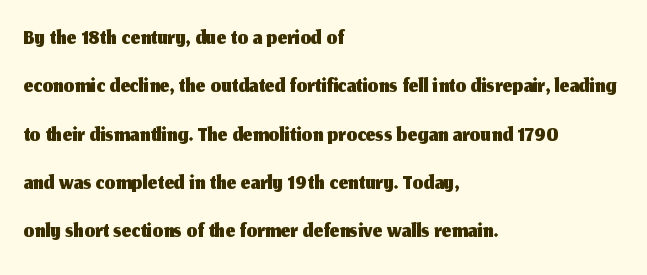
The image shows 34 px sans-serif type, upright; set left-aligned, normal line spacing (1.42x), normal letter spacing, not underlined; medium stroke contrast and a medium x-height.
